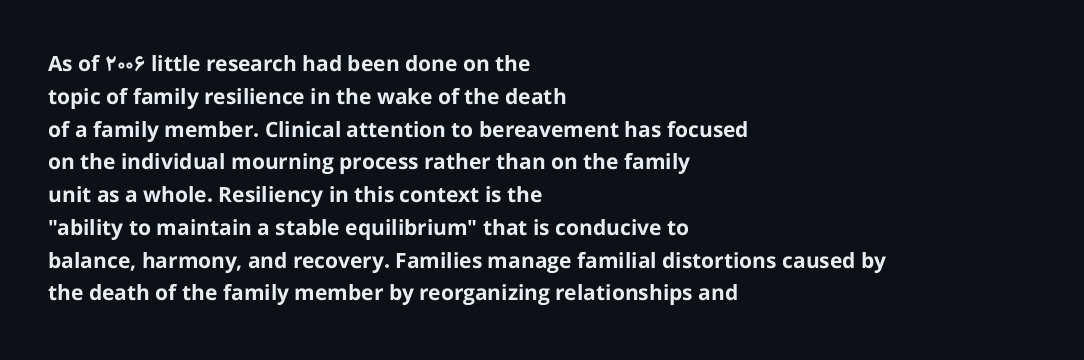
Q: Is the text bold? A: Yes.
Q: Is the text italic (slanted)? A: No, it is upright.
Q: Is the text underlined? A: No.
Q: How is the paragraph aligned? A: Left-aligned.
Q: Is the spacing between letters normal or unusually wide? A: Normal.
Q: Is the spacing between lines tight, normal or loose? A: Normal.
